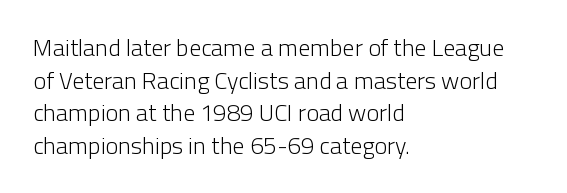
Q: Is the text bold? A: No.
Q: Is the text italic (slanted)? A: No, it is upright.
Q: Is the text underlined? A: No.
Q: How is the paragraph aligned? A: Left-aligned.
Q: Is the spacing between letters normal or unusually wide? A: Normal.
Q: Is the spacing between lines tight, normal or loose? A: Normal.
